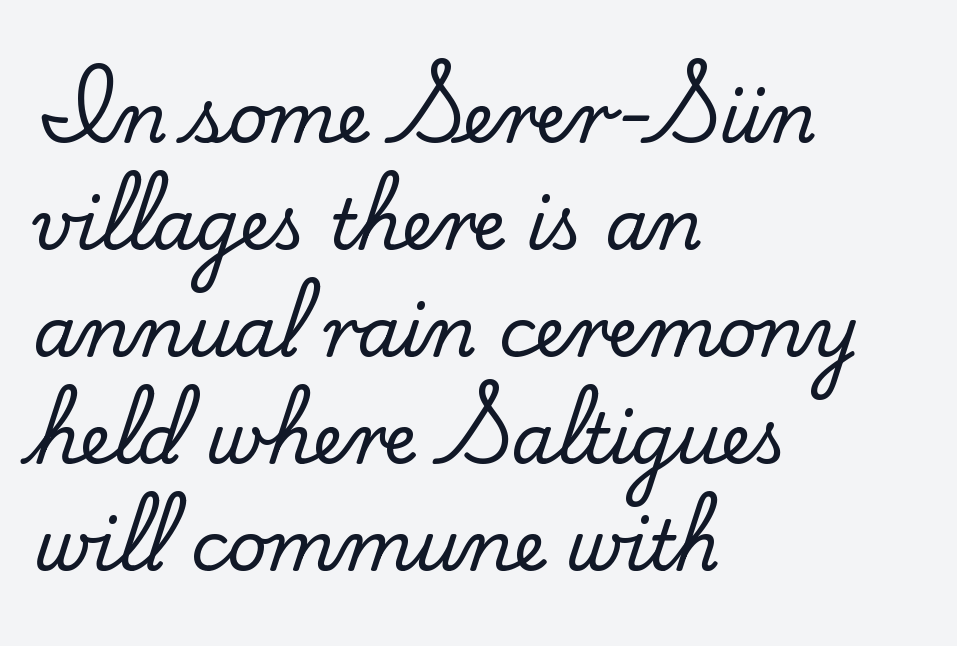
{"serif": "yes", "width": "normal", "stroke_contrast": "low", "x_height": "small", "monospaced": "no", "underline": "no", "align": "left", "line_spacing": "normal", "line_spacing_ratio": 1.55, "letter_spacing": "normal", "letter_spacing_em": 0.0, "glyph_px": 69}
